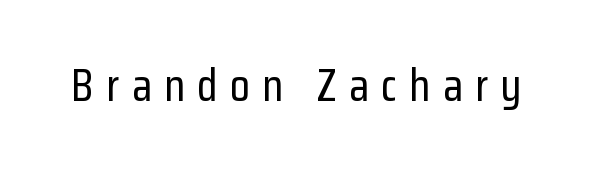
These lines are composed in type without serifs. Spacing between characters has been opened up far beyond the box default. Characters remain perfectly vertical along every line. Each row of text sits above clean, open space.
